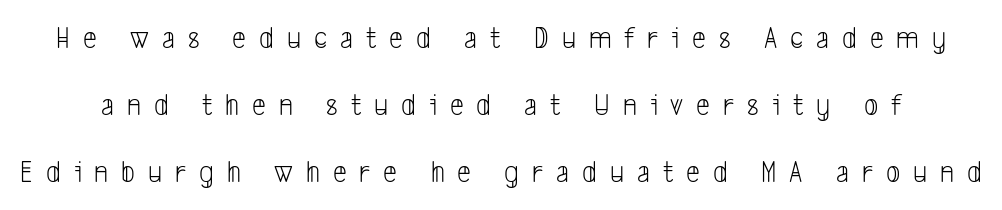
Look at the tracking — it's clearly loosened, letters drifting apart. The glyphs in this specimen are sans serif. Varying glyph widths throughout — classic text-font behaviour. The passage shown is not bold in any degree.
